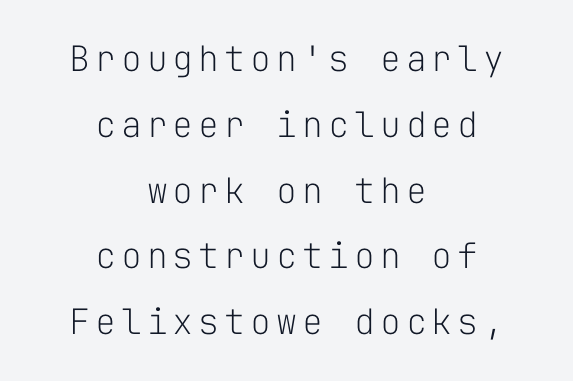
Compared with a typical body face, this is equally light or lighter still. In terms of posture, this sample is upright. Serif or sans? Sans — the stroke terminals are bare. You could count columns in this text — the font is strictly monospaced.
